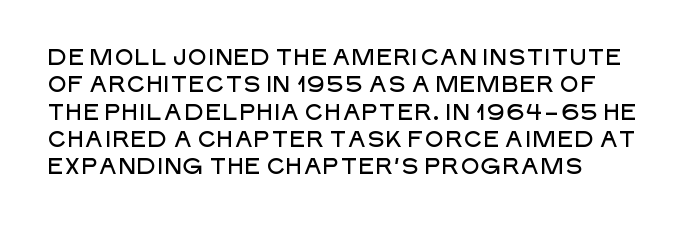
The image shows 22 px text type, upright; set line spacing 1.24x, normal letter spacing, not underlined.
